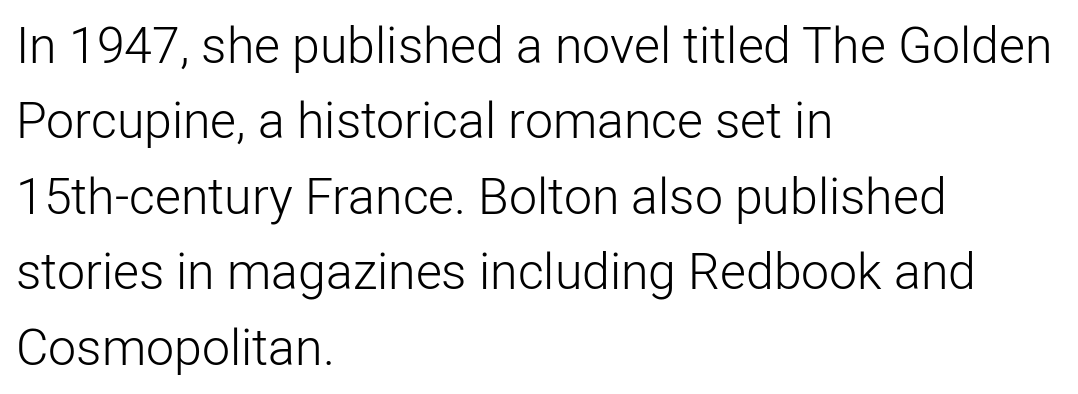
The words here are not underlined. Horizontally, the lines are justified to the leading edge only. Summary of vertical rhythm: regular, with standard interline spacing. These glyphs show unthickened strokes, regular width or finer.
